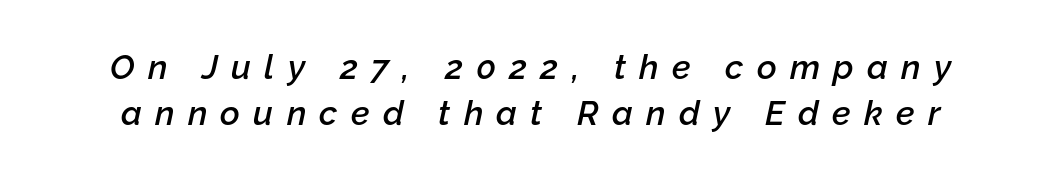
Q: Is the text bold? A: Semi-bold.
Q: Is the text italic (slanted)? A: Yes, it leans right by about 12 degrees.
Q: Is the text underlined? A: No.
Q: Is the spacing between letters normal or unusually wide? A: Unusually wide.
Q: Is the spacing between lines tight, normal or loose? A: Normal.
Q: Width (condensed, normal, or wide)? A: Normal.
Q: Stroke contrast? A: Low.
Q: x-height? A: Medium.
Q: Monospaced? A: No.
